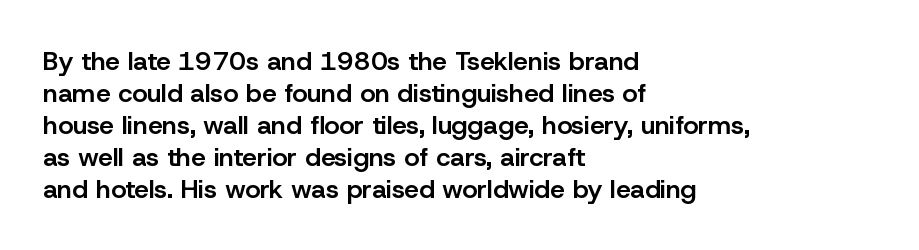
{"italic": "no", "bold": "semi", "underline": "no", "align": "left", "line_spacing_ratio": 1.23, "letter_spacing": "normal", "letter_spacing_em": 0.0, "glyph_px": 26}
